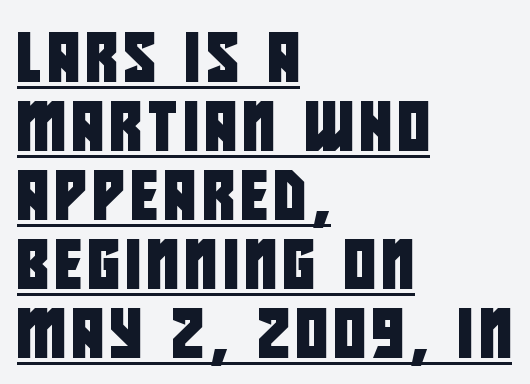
Q: Is the typeface a serif or a sans-serif typeface? A: Sans-serif.
Q: Is the text underlined? A: Yes.
Q: How is the paragraph aligned? A: Left-aligned.
Q: Is the spacing between lines tight, normal or loose? A: Normal.
Q: Width (condensed, normal, or wide)? A: Condensed.
Q: Stroke contrast? A: Low.
Q: x-height? A: Large.
Q: Monospaced? A: No.
